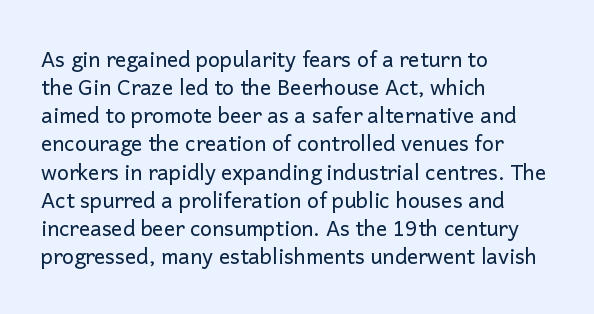
Visually the block forms a straight wall on the left and a jagged coastline on the right. Style check: upright. Bold? No — there's no thickening of the strokes. Notice how descenders clear the ascenders below comfortably — that's standard leading. Each word holds together tightly as a unit, with standard inter-letter gaps.
